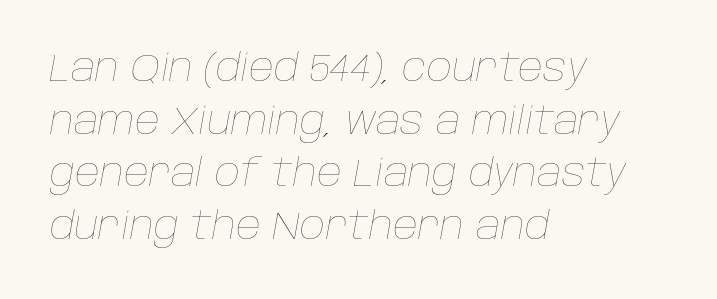
{"italic": "yes", "lean": "right", "slant_degrees": 10, "bold": "no", "weight": "thin", "width": "normal", "stroke_contrast": "low", "x_height": "large", "monospaced": "no", "underline": "no", "align": "left", "line_spacing": "normal", "line_spacing_ratio": 1.35, "letter_spacing": "normal", "letter_spacing_em": 0.0, "glyph_px": 39}
